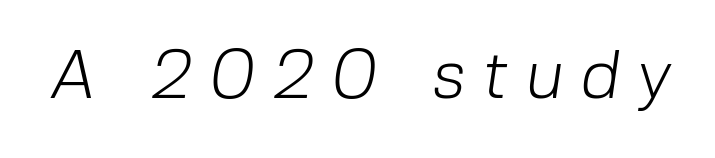
Q: Is the text bold? A: No.
Q: Is the typeface a serif or a sans-serif typeface? A: Sans-serif.
Q: Is the text underlined? A: No.
Q: Is the spacing between letters normal or unusually wide? A: Unusually wide.
Q: Width (condensed, normal, or wide)? A: Normal.
Q: Stroke contrast? A: Low.
Q: x-height? A: Medium.
Q: Monospaced? A: No.
